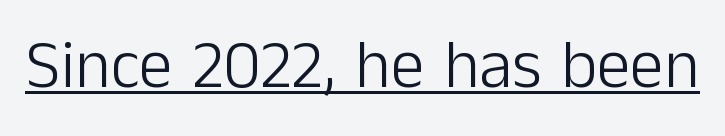
Q: Is the text bold? A: No.
Q: Is the text italic (slanted)? A: No, it is upright.
Q: Is the typeface a serif or a sans-serif typeface? A: Sans-serif.
Q: Is the text underlined? A: Yes.
Q: Is the spacing between letters normal or unusually wide? A: Normal.
Q: Width (condensed, normal, or wide)? A: Normal.
Q: Stroke contrast? A: Low.
Q: x-height? A: Medium.
Q: Monospaced? A: No.
